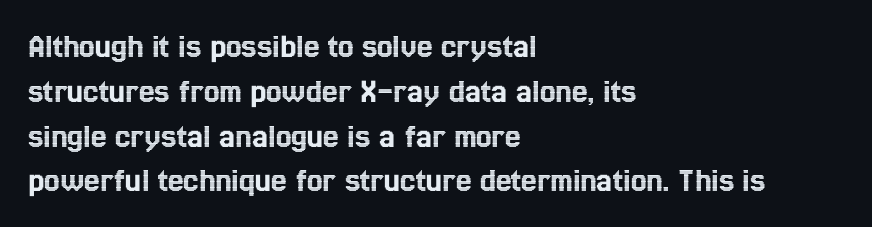
{"italic": "no", "width": "condensed", "x_height": "medium", "monospaced": "no", "underline": "no", "align": "left", "line_spacing": "normal", "line_spacing_ratio": 1.28, "letter_spacing": "normal", "letter_spacing_em": 0.0, "glyph_px": 35}
